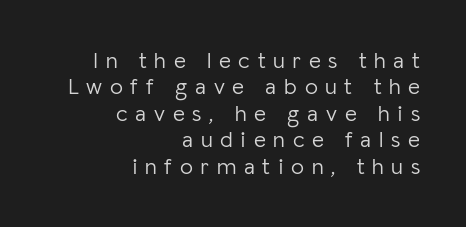
Q: Is the text bold? A: No.
Q: Is the text italic (slanted)? A: No, it is upright.
Q: Is the text underlined? A: No.
Q: How is the paragraph aligned? A: Right-aligned.
Q: Is the spacing between letters normal or unusually wide? A: Unusually wide.
Q: Is the spacing between lines tight, normal or loose? A: Tight.
